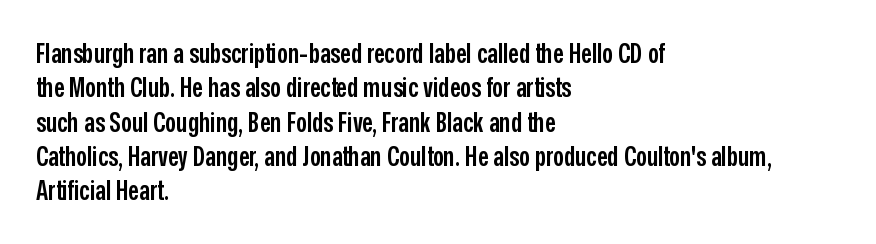
Q: Is the text bold? A: Semi-bold.
Q: Is the text italic (slanted)? A: No, it is upright.
Q: Is the text underlined? A: No.
Q: How is the paragraph aligned? A: Left-aligned.
Q: Is the spacing between letters normal or unusually wide? A: Normal.
Q: Is the spacing between lines tight, normal or loose? A: Normal.
